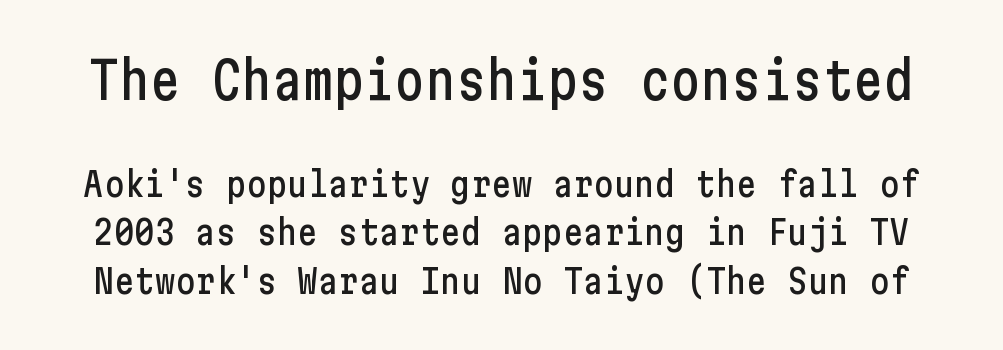
Type without underlining. Characters remain perfectly vertical along every line. Leading: standard. Observe the absence of serifs on each vertical stroke in this sample. Block one is the big one; block two sits smaller underneath.
